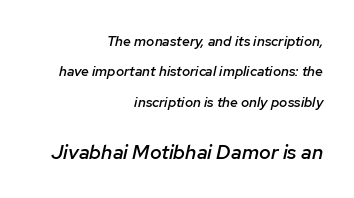
The image shows 20 px text type, italic (leaning right); set right-aligned, loose line spacing (2.17x), normal letter spacing, not underlined; the second (bottom) block is 1.43x larger.
